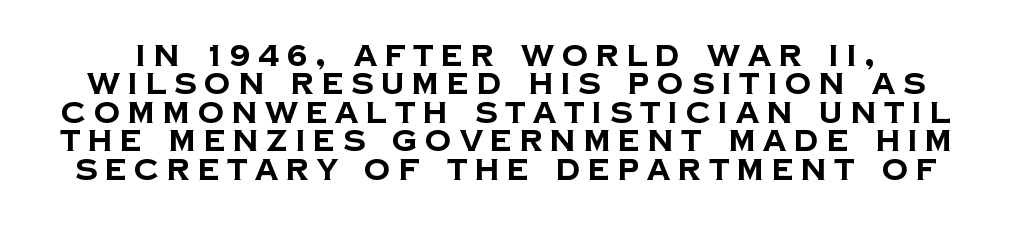
{"serif": "no", "bold": "yes", "weight": "bold", "width": "normal", "stroke_contrast": "low", "x_height": "large", "monospaced": "no", "underline": "no", "line_spacing": "tight", "line_spacing_ratio": 0.98, "letter_spacing": "wide", "letter_spacing_em": 0.27, "glyph_px": 29}
